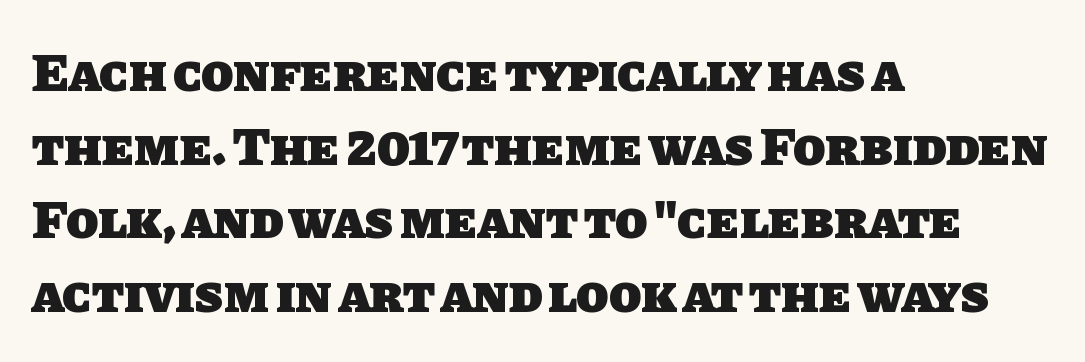
The image shows 53 px heavy sans-serif type; set left-aligned, normal line spacing (1.39x), normal letter spacing, not underlined; low stroke contrast and a large x-height.
